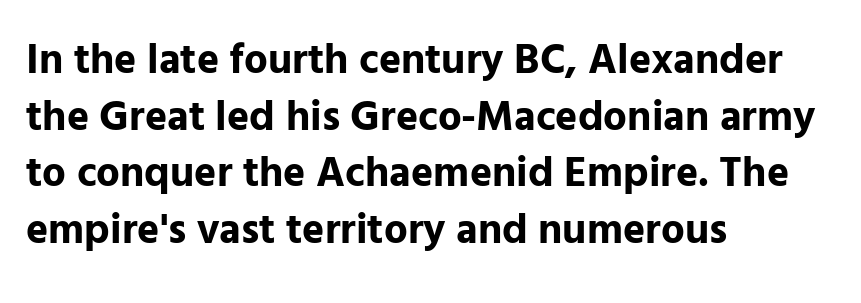
Is this a fixed-width face? No — the glyphs have proportional, varying widths. A bare baseline throughout the passage. You could call the tracking neutral — neither tight nor loose. Rendered with straight, roman letterforms.
